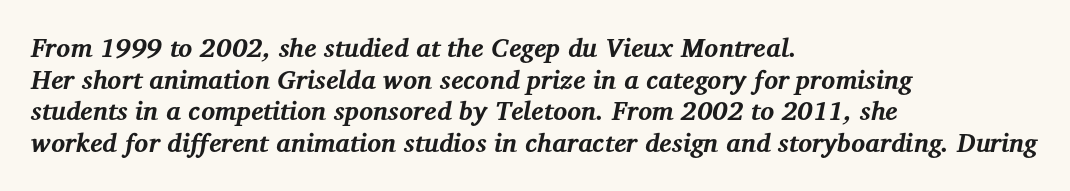
Set as a true bold cut, around the 700 mark. Plain, unruled lines of type. Looking at the ascenders, they clearly lean. The letterforms sit shoulder to shoulder at normal distance.
